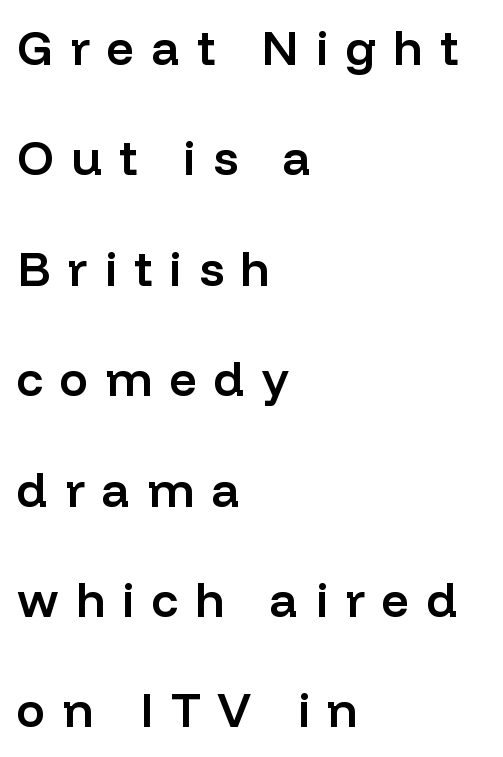
{"serif": "no", "italic": "no", "bold": "semi", "weight": "semibold", "width": "normal", "stroke_contrast": "low", "x_height": "medium", "monospaced": "no", "underline": "no", "align": "left", "line_spacing": "loose", "line_spacing_ratio": 2.3, "letter_spacing": "wide", "letter_spacing_em": 0.36, "glyph_px": 48}
